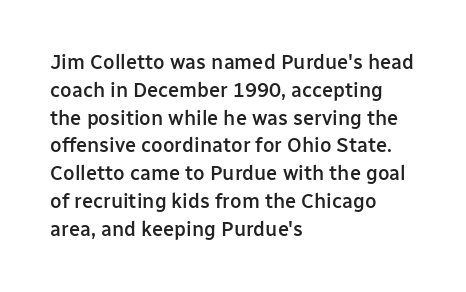
The image shows 20 px text type, upright; set left-aligned, normal line spacing (1.39x), normal letter spacing, not underlined.
